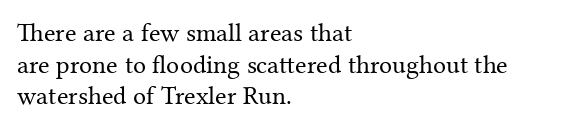
{"italic": "no", "bold": "no", "underline": "no", "align": "left", "line_spacing_ratio": 1.22, "letter_spacing": "normal", "letter_spacing_em": 0.0, "glyph_px": 26}
